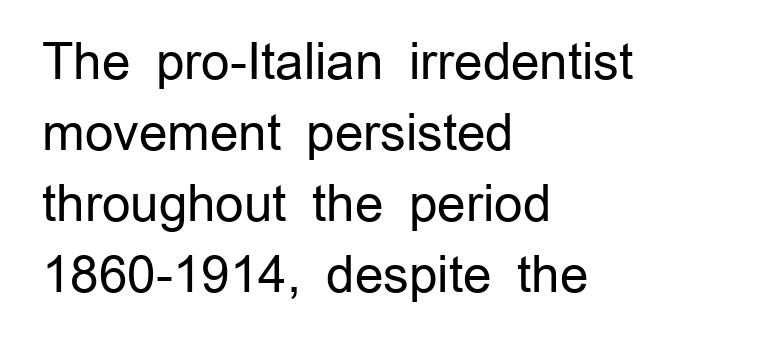
The image shows 50 px regular-weight sans-serif type, upright; set left-aligned, normal line spacing (1.42x), normal letter spacing, not underlined; low stroke contrast and a medium x-height.
